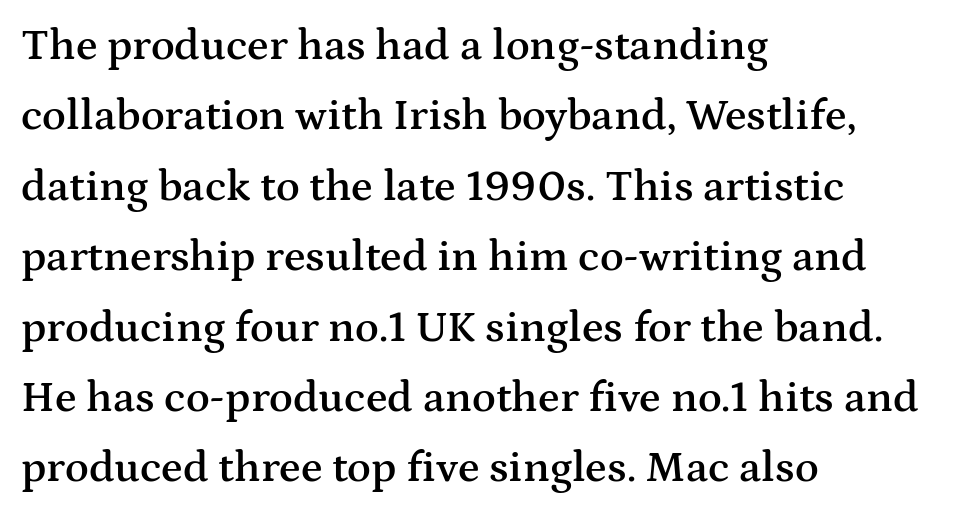
{"serif": "yes", "italic": "no", "bold": "semi", "weight": "semibold", "width": "wide", "stroke_contrast": "medium", "x_height": "medium", "monospaced": "no", "underline": "no", "align": "left", "line_spacing": "normal", "line_spacing_ratio": 1.6, "letter_spacing": "normal", "letter_spacing_em": 0.0, "glyph_px": 44}
